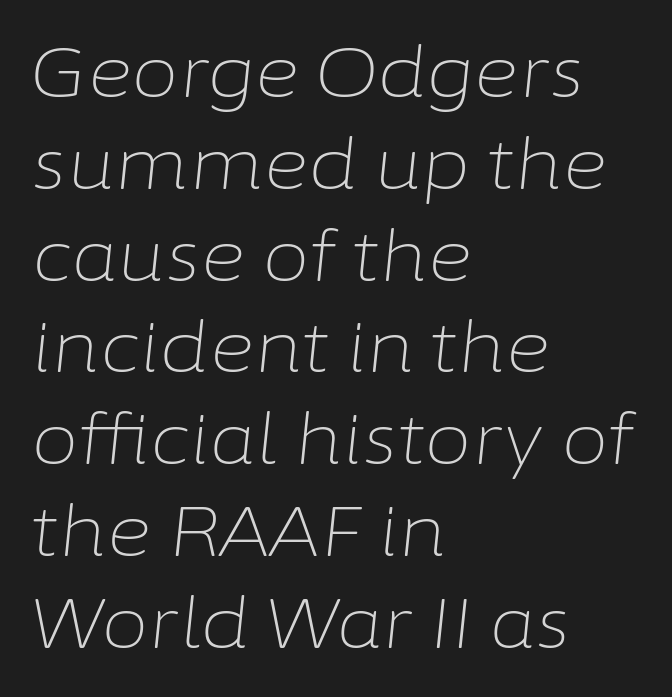
The image shows 69 px light type, italic (leaning right); set left-aligned, normal line spacing (1.33x), normal letter spacing, not underlined; low stroke contrast and a medium x-height.
